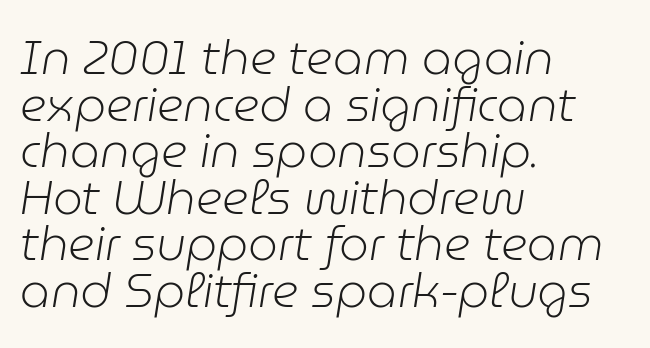
Q: Is the text bold? A: No.
Q: Is the text italic (slanted)? A: Yes, it leans right by about 9 degrees.
Q: Is the text underlined? A: No.
Q: How is the paragraph aligned? A: Left-aligned.
Q: Is the spacing between letters normal or unusually wide? A: Normal.
Q: Is the spacing between lines tight, normal or loose? A: Tight.
Q: Width (condensed, normal, or wide)? A: Normal.
Q: Stroke contrast? A: Low.
Q: x-height? A: Medium.
Q: Monospaced? A: No.
